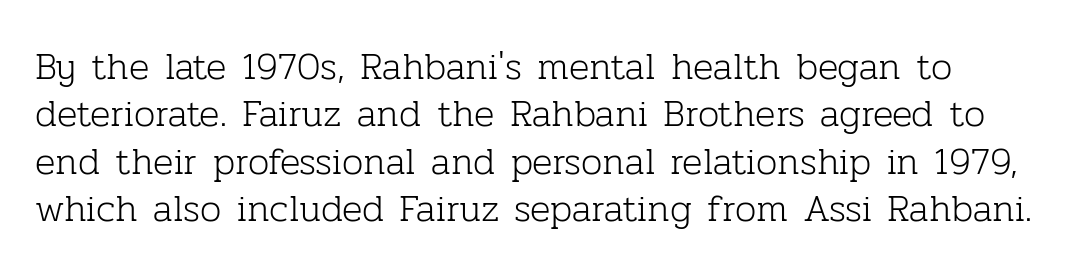
The image shows 38 px light serif type, upright; set normal line spacing (1.25x), normal letter spacing, not underlined; low stroke contrast and a medium x-height.
